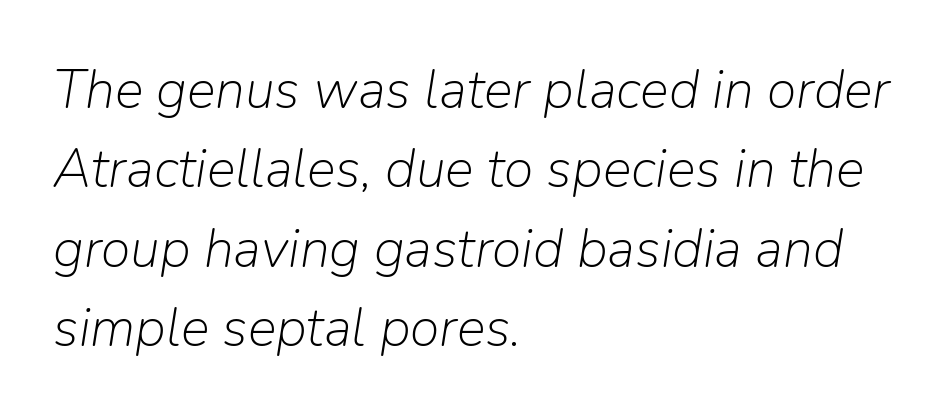
The specimen omits any rule beneath the text block's lines. There's an unmistakable incline to the writing here. Think of a printed novel: that variable character pitch is what you see here. Teacher's note: observe the even left margin — that is flush-left alignment. Tracking value appears to be zero — textbook default spacing.
